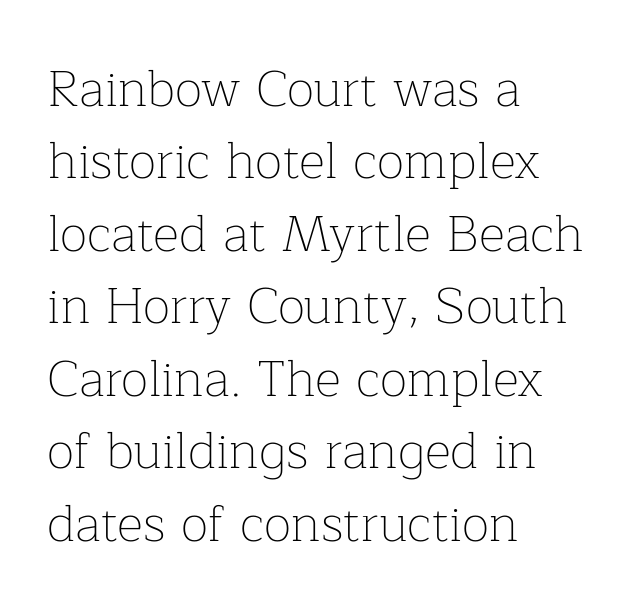
Q: Is the text bold? A: No.
Q: Is the text italic (slanted)? A: No, it is upright.
Q: Is the typeface a serif or a sans-serif typeface? A: Serif.
Q: Is the text underlined? A: No.
Q: How is the paragraph aligned? A: Left-aligned.
Q: Is the spacing between letters normal or unusually wide? A: Normal.
Q: Is the spacing between lines tight, normal or loose? A: Normal.
Q: Width (condensed, normal, or wide)? A: Normal.
Q: Stroke contrast? A: Low.
Q: x-height? A: Medium.
Q: Monospaced? A: No.
